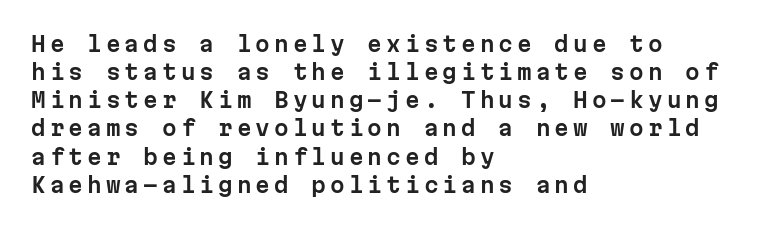
The rendering anchors every line to the left-hand side. It's the straight-up-and-down kind of type. Vertically, the passage feels balanced, rows spaced as you'd expect. Underlining? Definitely not there.
